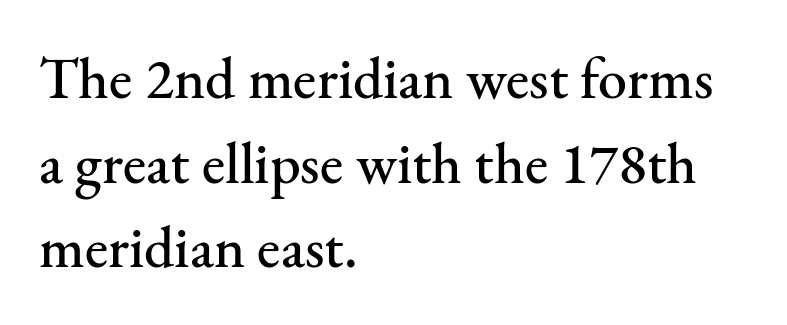
{"serif": "yes", "italic": "no", "width": "normal", "stroke_contrast": "medium", "x_height": "small", "monospaced": "no", "underline": "no", "align": "left", "line_spacing": "normal", "line_spacing_ratio": 1.46, "letter_spacing": "normal", "letter_spacing_em": 0.0, "glyph_px": 58}
